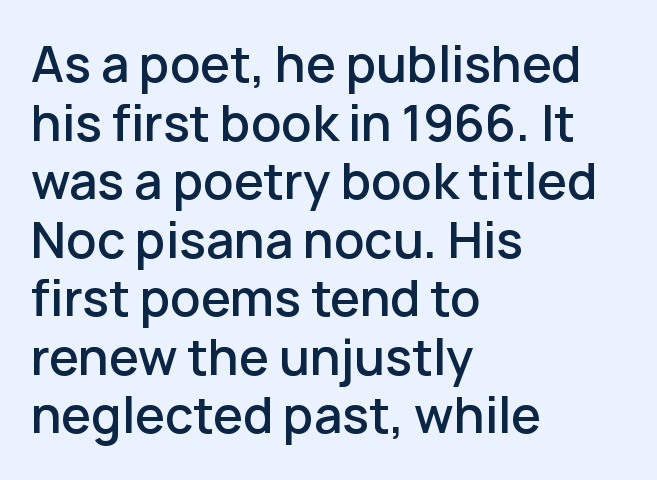
{"serif": "no", "italic": "no", "bold": "semi", "weight": "semibold", "width": "normal", "stroke_contrast": "low", "x_height": "medium", "monospaced": "no", "underline": "no", "align": "left", "line_spacing_ratio": 1.22, "letter_spacing": "normal", "letter_spacing_em": 0.0, "glyph_px": 48}
